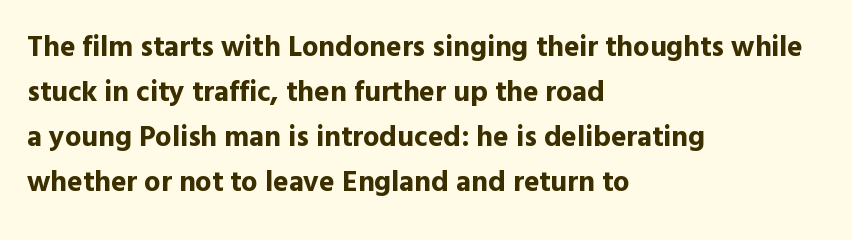
The image shows 29 px bold sans-serif type, upright; set left-aligned, normal line spacing (1.55x), normal letter spacing, not underlined; a medium x-height.
